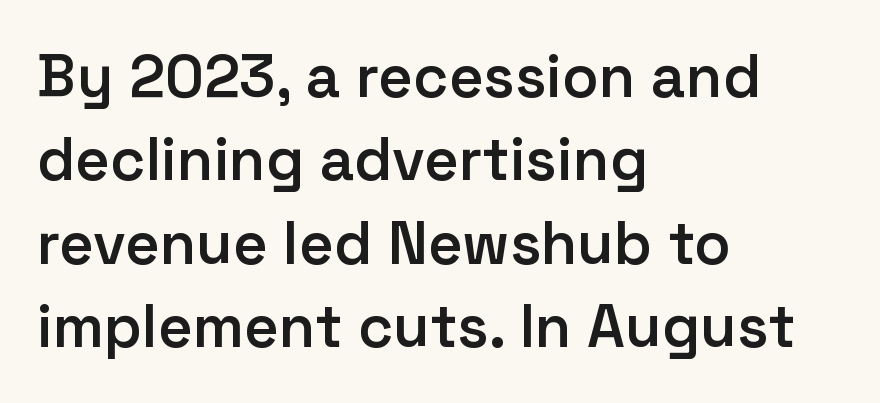
Q: Is the text bold? A: Semi-bold.
Q: Is the text italic (slanted)? A: No, it is upright.
Q: Is the typeface a serif or a sans-serif typeface? A: Sans-serif.
Q: Is the text underlined? A: No.
Q: How is the paragraph aligned? A: Left-aligned.
Q: Is the spacing between letters normal or unusually wide? A: Normal.
Q: Is the spacing between lines tight, normal or loose? A: Normal.
Q: Width (condensed, normal, or wide)? A: Normal.
Q: Stroke contrast? A: Low.
Q: x-height? A: Medium.
Q: Monospaced? A: No.
